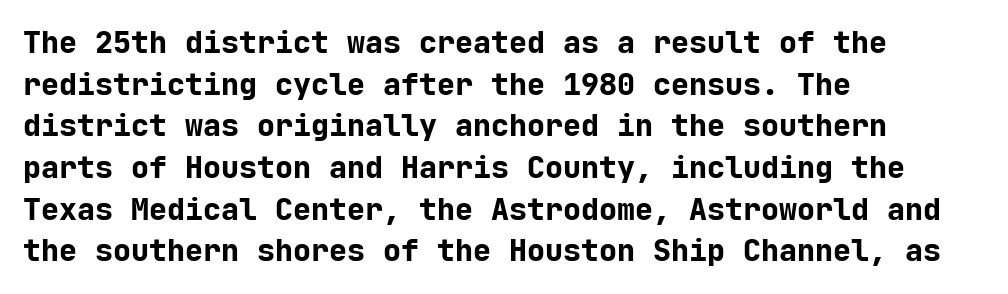
The image shows 30 px bold sans-serif type, upright, monospaced; set left-aligned, normal line spacing (1.39x), normal letter spacing, not underlined; low stroke contrast and a medium x-height.
